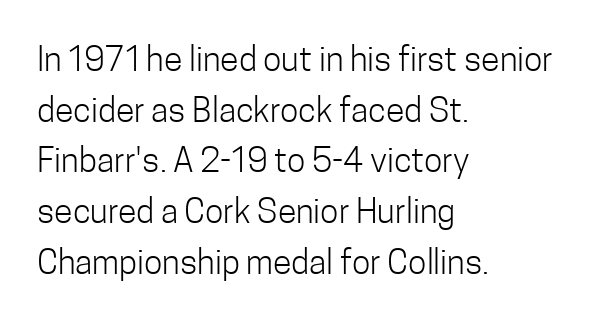
Do the letters lean? They stand straight. The baseline area is clear. The face used here is proportionally spaced, like ordinary book or web type. Nothing sits at the stroke ends, so this counts as sans-serif. The block of text has a typical density, with ordinary space between rows.
